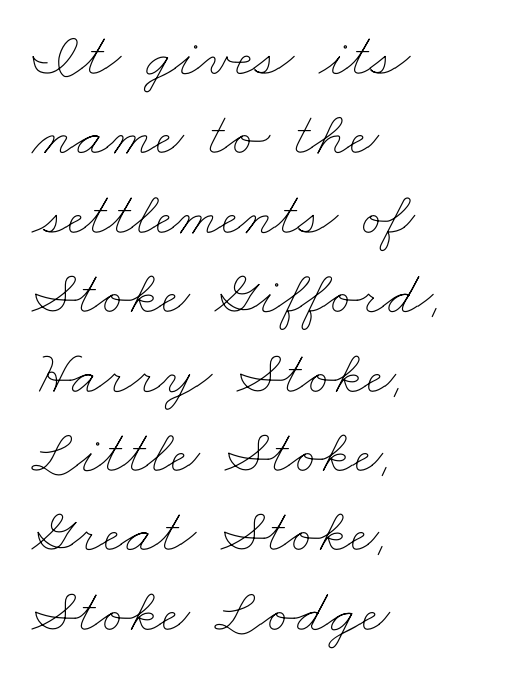
Q: Is the text bold? A: No.
Q: Is the text underlined? A: No.
Q: How is the paragraph aligned? A: Left-aligned.
Q: Is the spacing between letters normal or unusually wide? A: Normal.
Q: Is the spacing between lines tight, normal or loose? A: Normal.
Q: Width (condensed, normal, or wide)? A: Wide.
Q: Stroke contrast? A: Low.
Q: x-height? A: Small.
Q: Monospaced? A: No.
